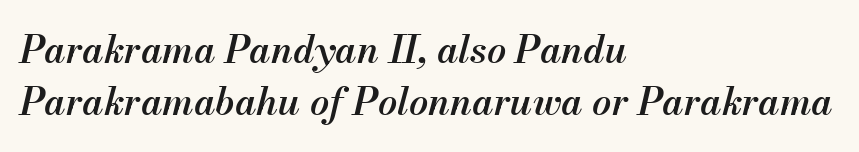
{"italic": "yes", "lean": "right", "slant_degrees": 13, "bold": "semi", "weight": "semibold", "width": "normal", "stroke_contrast": "medium", "x_height": "small", "monospaced": "no", "underline": "no", "align": "left", "line_spacing": "normal", "line_spacing_ratio": 1.38, "letter_spacing": "normal", "letter_spacing_em": 0.0, "glyph_px": 38}
